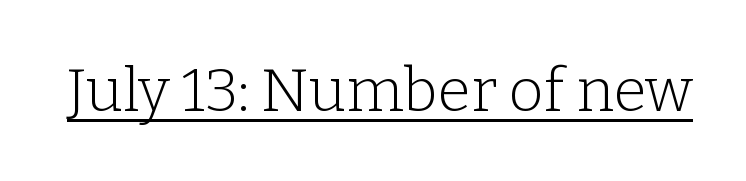
{"serif": "yes", "italic": "no", "bold": "no", "weight": "light", "width": "normal", "stroke_contrast": "low", "x_height": "medium", "monospaced": "no", "underline": "yes", "letter_spacing": "normal", "letter_spacing_em": 0.0, "glyph_px": 60}
